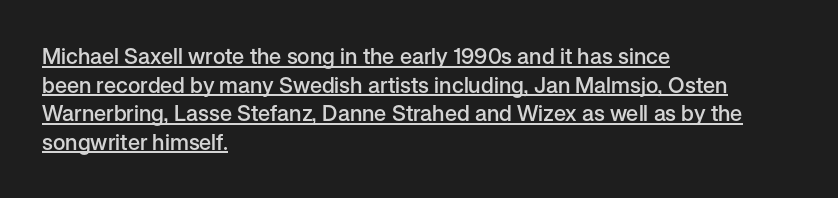
{"italic": "no", "bold": "semi", "underline": "yes", "align": "left", "line_spacing": "normal", "line_spacing_ratio": 1.3, "letter_spacing": "normal", "letter_spacing_em": 0.0, "glyph_px": 22}
